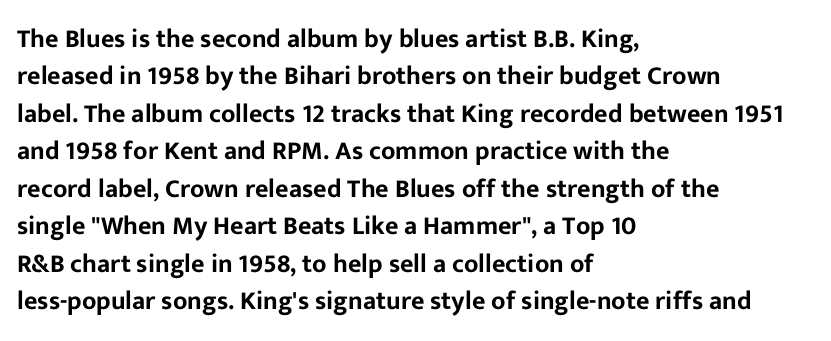
The image shows 26 px text type, upright; set left-aligned, normal line spacing (1.44x), normal letter spacing, not underlined.
